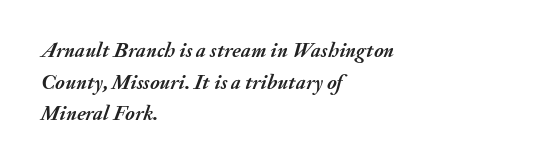
Q: Is the text bold? A: Yes.
Q: Is the text italic (slanted)? A: Yes, it leans right by about 20 degrees.
Q: Is the text underlined? A: No.
Q: How is the paragraph aligned? A: Left-aligned.
Q: Is the spacing between letters normal or unusually wide? A: Normal.
Q: Is the spacing between lines tight, normal or loose? A: Normal.
